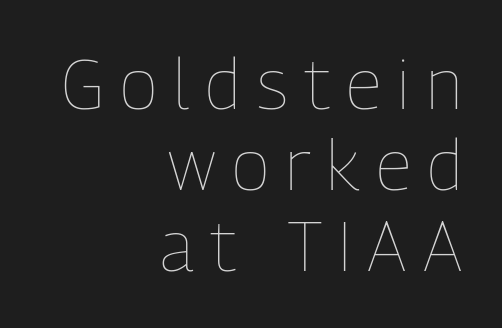
{"italic": "no", "bold": "no", "weight": "thin", "width": "condensed", "stroke_contrast": "low", "x_height": "medium", "monospaced": "no", "underline": "no", "align": "right", "line_spacing": "tight", "line_spacing_ratio": 1.14, "letter_spacing": "wide", "letter_spacing_em": 0.23, "glyph_px": 71}
